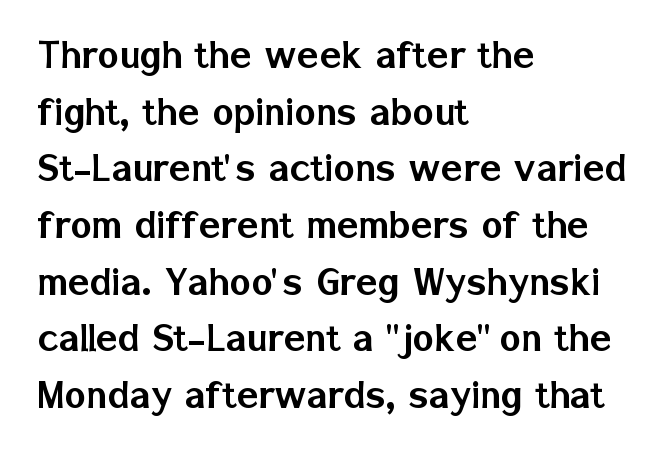
The image shows 45 px sans-serif type, upright; set left-aligned, normal line spacing (1.26x), normal letter spacing, not underlined; low stroke contrast and a medium x-height.
